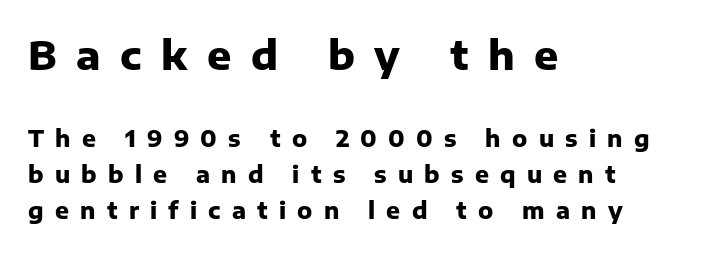
The image shows 40 px heavy sans-serif type, upright; set left-aligned, normal line spacing (1.57x), unusually wide letter spacing (+0.49 em), not underlined; the first (top) block is 1.74x larger; low stroke contrast and a medium x-height.
